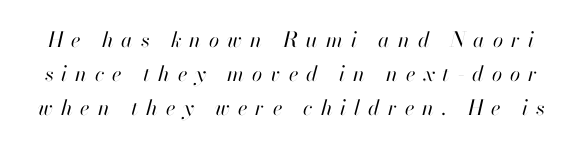
The image shows 21 px text type, italic (leaning right); set normal line spacing (1.61x), unusually wide letter spacing (+0.38 em), not underlined.
